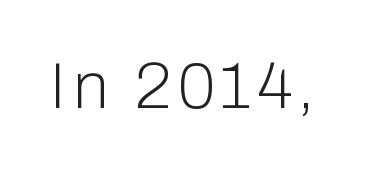
Are there feet on the stems? There aren't — it's a sans. The strip under each line holds only bare page. Posture: upright roman. Here the designer chose a conventional face with non-uniform glyph widths.
